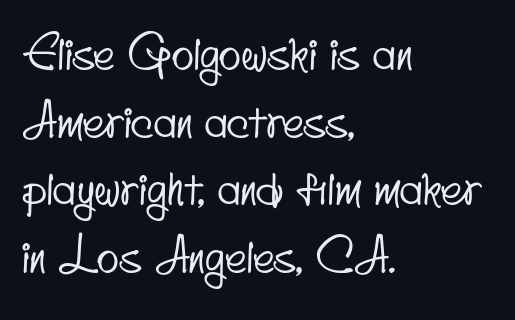
The image shows 46 px condensed sans-serif type; set left-aligned, normal line spacing (1.47x), normal letter spacing, not underlined; low stroke contrast and a small x-height.
